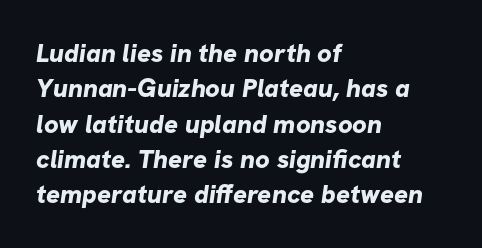
The image shows 26 px bold type; set left-aligned, normal line spacing (1.36x), normal letter spacing, not underlined.
